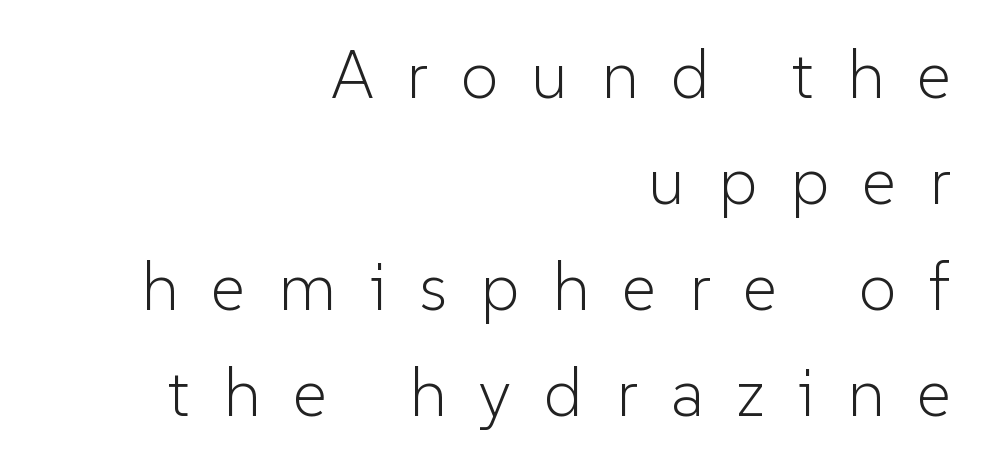
The image shows 67 px light sans-serif type, upright; set right-aligned, normal line spacing (1.58x), unusually wide letter spacing (+0.49 em), not underlined; low stroke contrast and a medium x-height.
